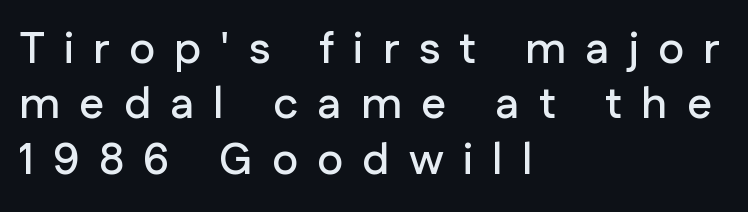
The passage is arranged the way most books set body copy — flush left. Each letter's strokes conclude bluntly, with no projecting serifs. The leading is moderate, giving the passage an even texture. Each row of text sits above clean, open space. Varying glyph widths throughout — classic text-font behaviour. Is the letter spacing exaggerated? Yes — the characters are pushed far apart.
